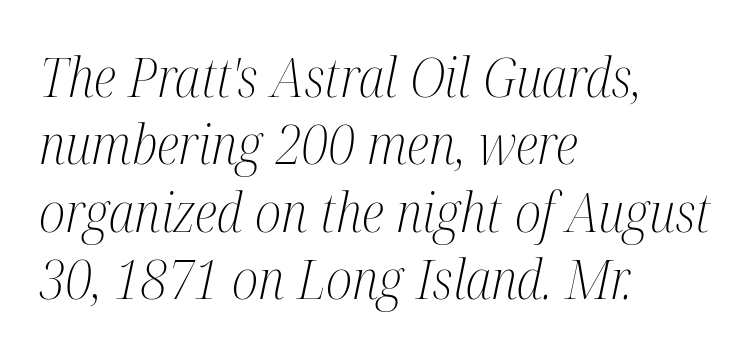
{"serif": "yes", "italic": "yes", "lean": "right", "slant_degrees": 12, "bold": "no", "weight": "light", "width": "condensed", "stroke_contrast": "medium", "x_height": "medium", "monospaced": "no", "underline": "no", "align": "left", "line_spacing": "normal", "line_spacing_ratio": 1.25, "letter_spacing": "normal", "letter_spacing_em": 0.0, "glyph_px": 54}
